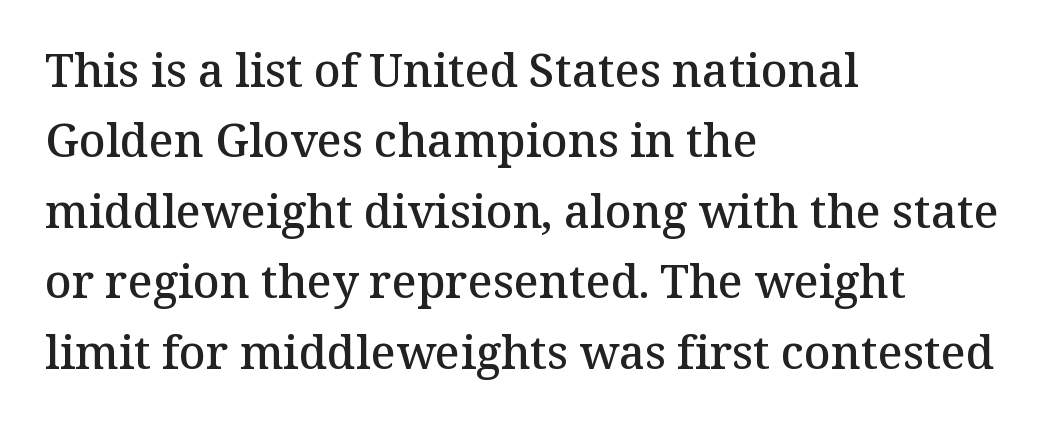
{"serif": "yes", "italic": "no", "bold": "semi", "weight": "semibold", "width": "normal", "stroke_contrast": "medium", "x_height": "medium", "monospaced": "no", "underline": "no", "align": "left", "line_spacing": "normal", "line_spacing_ratio": 1.53, "letter_spacing": "normal", "letter_spacing_em": 0.0, "glyph_px": 46}
